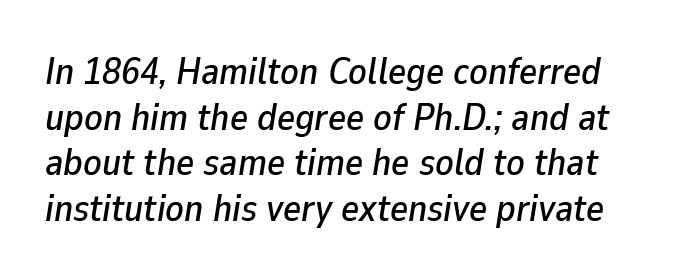
{"italic": "yes", "lean": "right", "slant_degrees": 9, "width": "normal", "stroke_contrast": "low", "x_height": "medium", "monospaced": "no", "underline": "no", "line_spacing_ratio": 1.2, "letter_spacing": "normal", "letter_spacing_em": 0.0, "glyph_px": 38}
